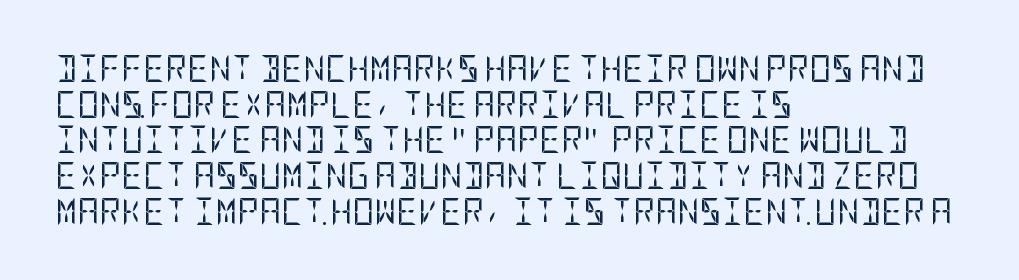
The image shows 27 px text type, upright; set left-aligned, normal line spacing (1.32x), normal letter spacing, not underlined.
